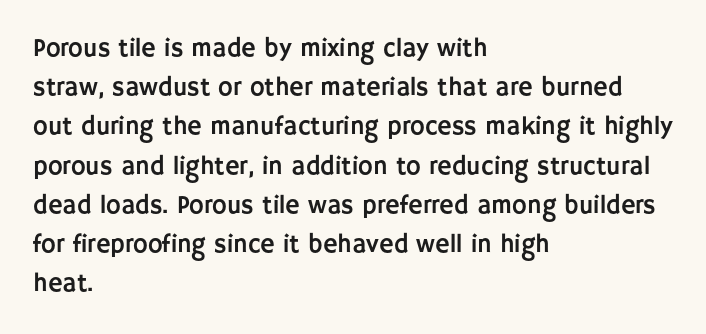
{"italic": "no", "underline": "no", "align": "left", "line_spacing": "normal", "line_spacing_ratio": 1.57, "letter_spacing": "normal", "letter_spacing_em": 0.0, "glyph_px": 25}
